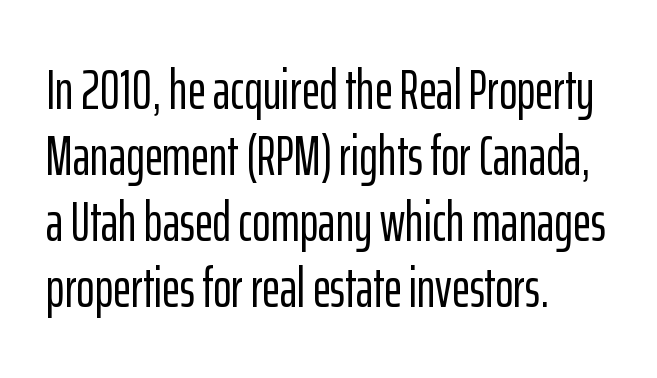
The letters advance in unequal steps, a hallmark of proportional type. Characters follow at the spacing the type designer built in. Does the lettering tilt? It doesn't — this is upright. Check the space under the baseline: it is left empty. Layout note: lines flush left.
